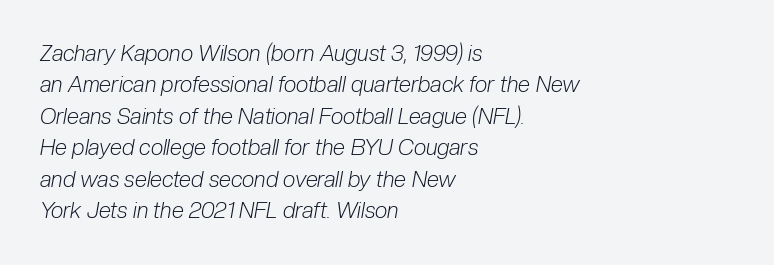
{"italic": "yes", "lean": "right", "slant_degrees": 10, "bold": "no", "underline": "no", "align": "left", "line_spacing": "normal", "line_spacing_ratio": 1.43, "letter_spacing": "normal", "letter_spacing_em": 0.0, "glyph_px": 22}
